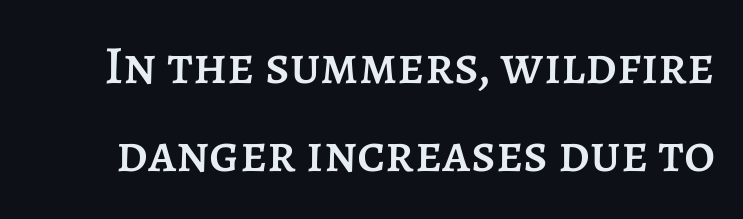
The image shows 54 px text type, upright; set normal line spacing (1.63x), normal letter spacing, not underlined; low stroke contrast and a large x-height.
